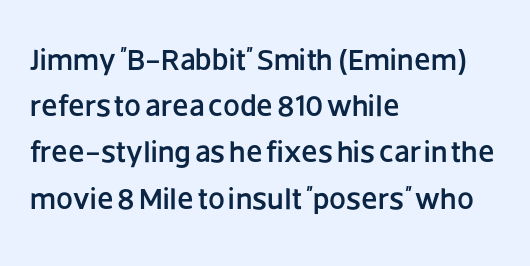
{"serif": "no", "italic": "no", "width": "normal", "stroke_contrast": "low", "x_height": "large", "monospaced": "no", "underline": "no", "align": "left", "line_spacing": "normal", "line_spacing_ratio": 1.54, "letter_spacing": "normal", "letter_spacing_em": 0.0, "glyph_px": 30}
